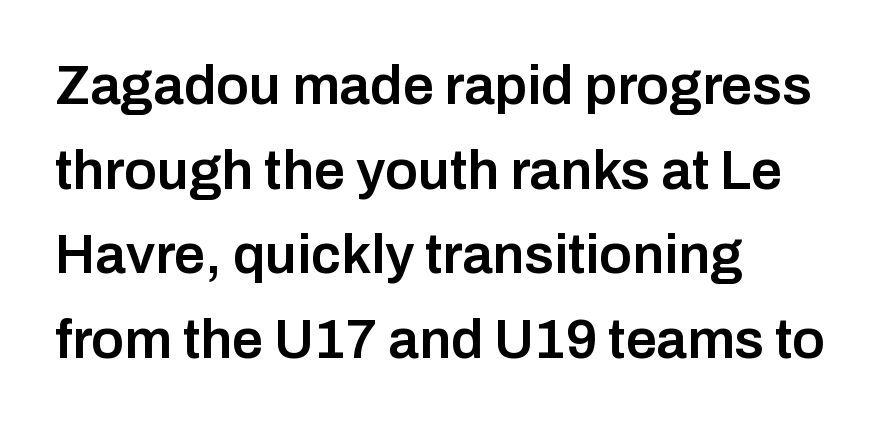
Q: Is the text bold? A: Semi-bold.
Q: Is the text italic (slanted)? A: No, it is upright.
Q: Is the typeface a serif or a sans-serif typeface? A: Sans-serif.
Q: Is the text underlined? A: No.
Q: How is the paragraph aligned? A: Left-aligned.
Q: Is the spacing between letters normal or unusually wide? A: Normal.
Q: Is the spacing between lines tight, normal or loose? A: Normal.
Q: Width (condensed, normal, or wide)? A: Normal.
Q: Stroke contrast? A: Low.
Q: x-height? A: Medium.
Q: Monospaced? A: No.
